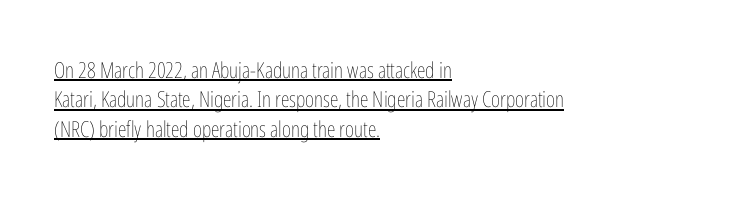
The image shows 22 px text type, upright; set left-aligned, normal line spacing (1.34x), normal letter spacing, underlined.
